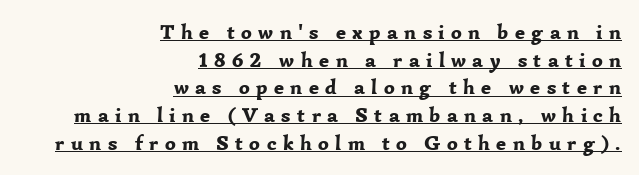
Q: Is the text bold? A: Yes.
Q: Is the text italic (slanted)? A: No, it is upright.
Q: Is the text underlined? A: Yes.
Q: How is the paragraph aligned? A: Right-aligned.
Q: Is the spacing between letters normal or unusually wide? A: Unusually wide.
Q: Is the spacing between lines tight, normal or loose? A: Normal.
